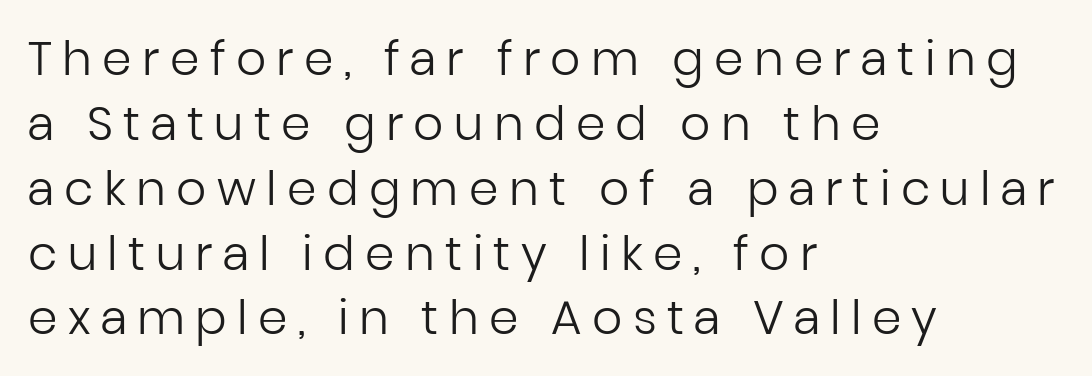
{"serif": "no", "italic": "no", "bold": "no", "weight": "regular", "width": "normal", "stroke_contrast": "low", "x_height": "medium", "monospaced": "no", "underline": "no", "align": "left", "line_spacing": "normal", "line_spacing_ratio": 1.38, "letter_spacing": "wide", "letter_spacing_em": 0.22, "glyph_px": 47}
